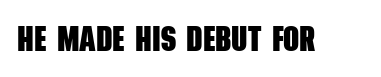
Q: Is the text bold? A: Yes.
Q: Is the typeface a serif or a sans-serif typeface? A: Sans-serif.
Q: Is the text underlined? A: No.
Q: Is the spacing between letters normal or unusually wide? A: Normal.
Q: Width (condensed, normal, or wide)? A: Condensed.
Q: Stroke contrast? A: Low.
Q: x-height? A: Large.
Q: Monospaced? A: No.
